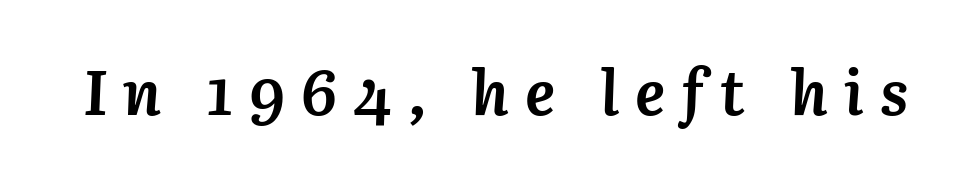
Thick stems and heavy bowls — unmistakably bold. The text carries the slant typical of an italic or oblique font. Glance below the letters and you will spot only blank space. Character widths vary here, with narrow letters taking less room than wide ones. Is the letter spacing exaggerated? Yes — the characters are pushed far apart.
